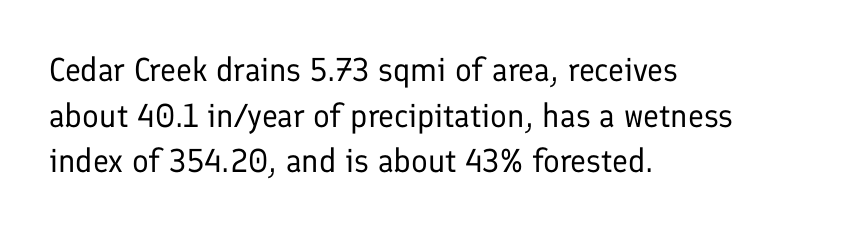
The image shows 33 px regular-weight sans-serif type, upright; set left-aligned, normal line spacing (1.38x), normal letter spacing, not underlined; low stroke contrast and a medium x-height.
